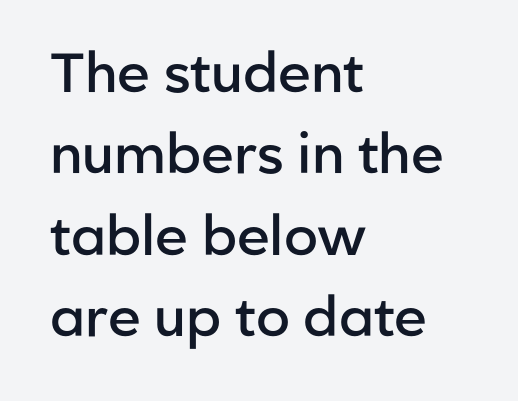
Q: Is the text bold? A: Semi-bold.
Q: Is the text italic (slanted)? A: No, it is upright.
Q: Is the typeface a serif or a sans-serif typeface? A: Sans-serif.
Q: Is the text underlined? A: No.
Q: How is the paragraph aligned? A: Left-aligned.
Q: Is the spacing between letters normal or unusually wide? A: Normal.
Q: Is the spacing between lines tight, normal or loose? A: Normal.
Q: Width (condensed, normal, or wide)? A: Normal.
Q: Stroke contrast? A: Low.
Q: x-height? A: Medium.
Q: Monospaced? A: No.
